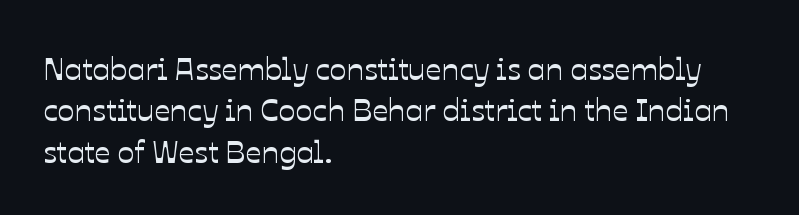
Every stem runs plumb, perpendicular to the baseline. Bare-footed words on every line. The typesetter chose a ragged-right arrangement here. Varying glyph widths throughout — classic text-font behaviour. Tracking value appears to be zero — textbook default spacing. Rows of type keep a routine distance in the vertical direction.
